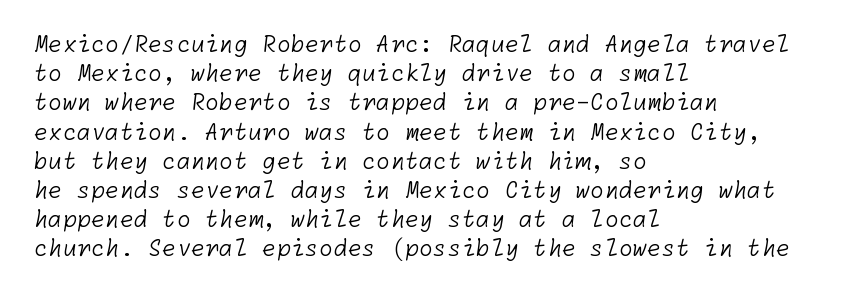
These lines keep a tight, regular rhythm from letter to letter. The weight tops out at a normal text grade. The passage is arranged the way most books set body copy — flush left. A typesetter would call this leading conventional body-copy spacing. The baseline area is clear.
